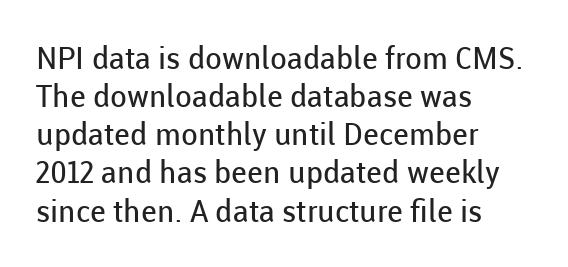
{"serif": "no", "italic": "no", "bold": "no", "weight": "regular", "width": "normal", "stroke_contrast": "low", "x_height": "medium", "monospaced": "no", "underline": "no", "align": "left", "line_spacing_ratio": 1.23, "letter_spacing": "normal", "letter_spacing_em": 0.0, "glyph_px": 31}
